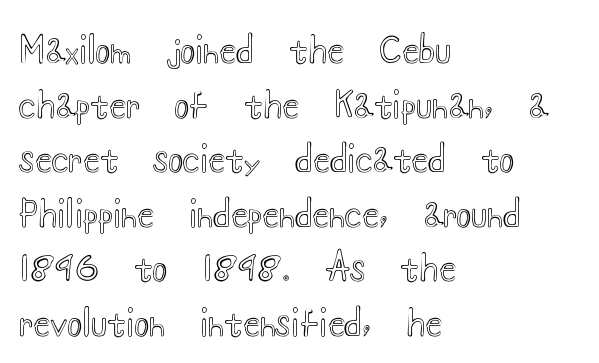
Q: Is the text italic (slanted)? A: No, it is upright.
Q: Is the text underlined? A: No.
Q: How is the paragraph aligned? A: Left-aligned.
Q: Is the spacing between letters normal or unusually wide? A: Normal.
Q: Is the spacing between lines tight, normal or loose? A: Normal.
Q: Width (condensed, normal, or wide)? A: Wide.
Q: x-height? A: Small.
Q: Monospaced? A: No.
